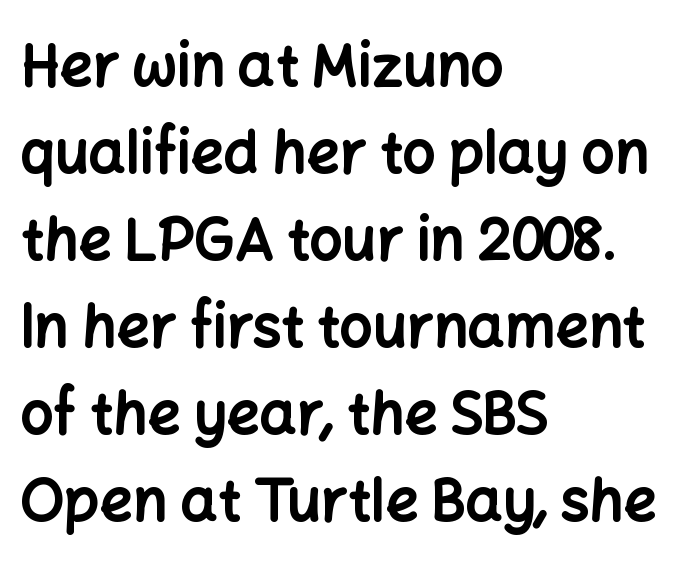
Q: Is the text bold? A: Yes.
Q: Is the text italic (slanted)? A: No, it is upright.
Q: Is the typeface a serif or a sans-serif typeface? A: Sans-serif.
Q: Is the text underlined? A: No.
Q: How is the paragraph aligned? A: Left-aligned.
Q: Is the spacing between letters normal or unusually wide? A: Normal.
Q: Is the spacing between lines tight, normal or loose? A: Normal.
Q: Width (condensed, normal, or wide)? A: Normal.
Q: Stroke contrast? A: Low.
Q: x-height? A: Medium.
Q: Monospaced? A: No.
